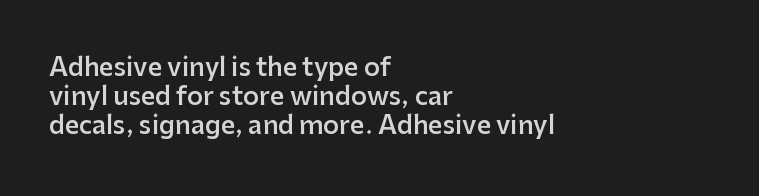
{"italic": "no", "bold": "semi", "underline": "no", "align": "left", "line_spacing_ratio": 1.16, "letter_spacing": "normal", "letter_spacing_em": 0.0, "glyph_px": 25}
